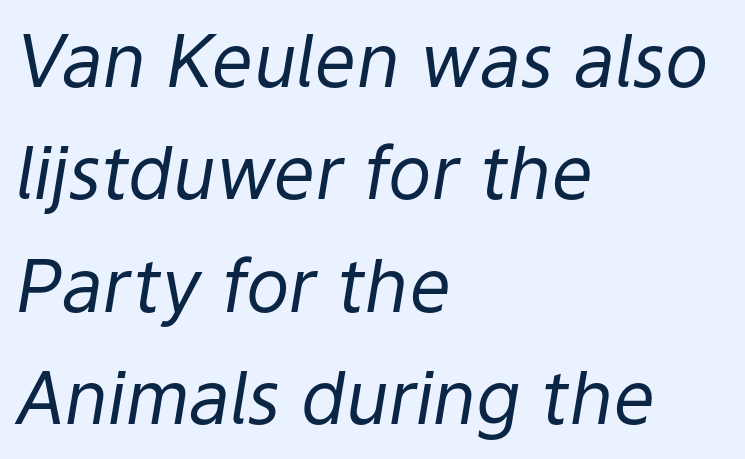
Q: Is the text bold? A: No.
Q: Is the text italic (slanted)? A: Yes, it leans right by about 9 degrees.
Q: Is the text underlined? A: No.
Q: How is the paragraph aligned? A: Left-aligned.
Q: Is the spacing between letters normal or unusually wide? A: Normal.
Q: Is the spacing between lines tight, normal or loose? A: Normal.
Q: Width (condensed, normal, or wide)? A: Normal.
Q: Stroke contrast? A: Low.
Q: x-height? A: Medium.
Q: Monospaced? A: No.
